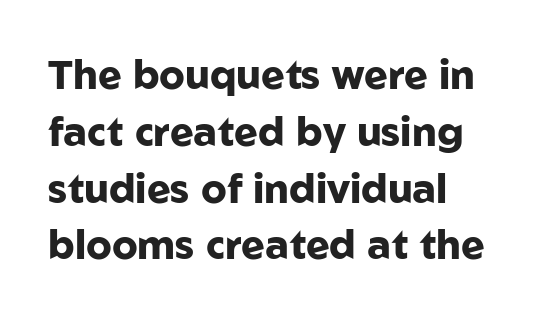
{"serif": "no", "italic": "no", "bold": "yes", "weight": "heavy", "width": "normal", "stroke_contrast": "low", "x_height": "medium", "monospaced": "no", "underline": "no", "align": "left", "line_spacing": "normal", "line_spacing_ratio": 1.42, "letter_spacing": "normal", "letter_spacing_em": 0.0, "glyph_px": 40}
